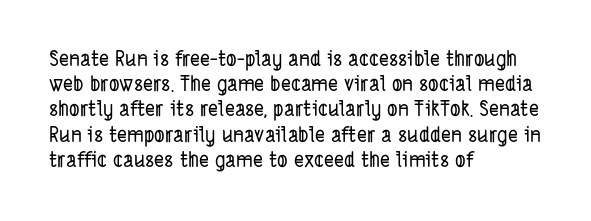
{"underline": "no", "align": "left", "line_spacing_ratio": 1.2, "letter_spacing": "normal", "letter_spacing_em": 0.0, "glyph_px": 21}
